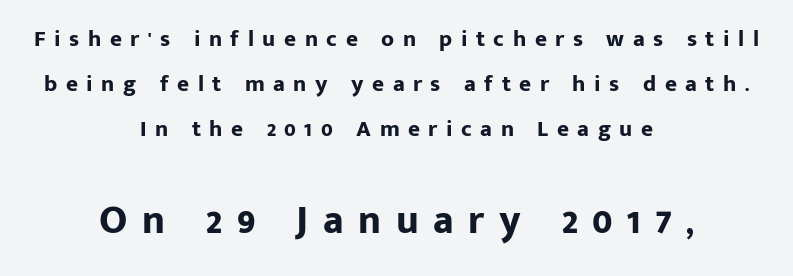
{"serif": "no", "italic": "no", "bold": "yes", "weight": "bold", "width": "normal", "stroke_contrast": "low", "x_height": "medium", "monospaced": "no", "underline": "no", "align": "center", "line_spacing": "loose", "line_spacing_ratio": 1.96, "letter_spacing": "wide", "letter_spacing_em": 0.37, "larger_block": "second", "size_ratio": 1.74, "glyph_px": 40}
